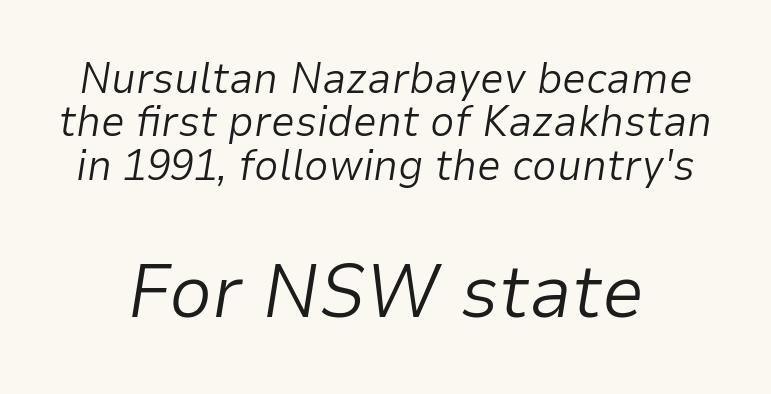
Q: Is the text bold? A: No.
Q: Is the text italic (slanted)? A: Yes, it leans right by about 9 degrees.
Q: Is the text underlined? A: No.
Q: Is the spacing between letters normal or unusually wide? A: Normal.
Q: Is the spacing between lines tight, normal or loose? A: Tight.
Q: Which block of text is set in a larger size, the first (top) or the second (bottom)? A: The second (bottom) one.
Q: Width (condensed, normal, or wide)? A: Normal.
Q: Stroke contrast? A: Low.
Q: x-height? A: Medium.
Q: Monospaced? A: No.
